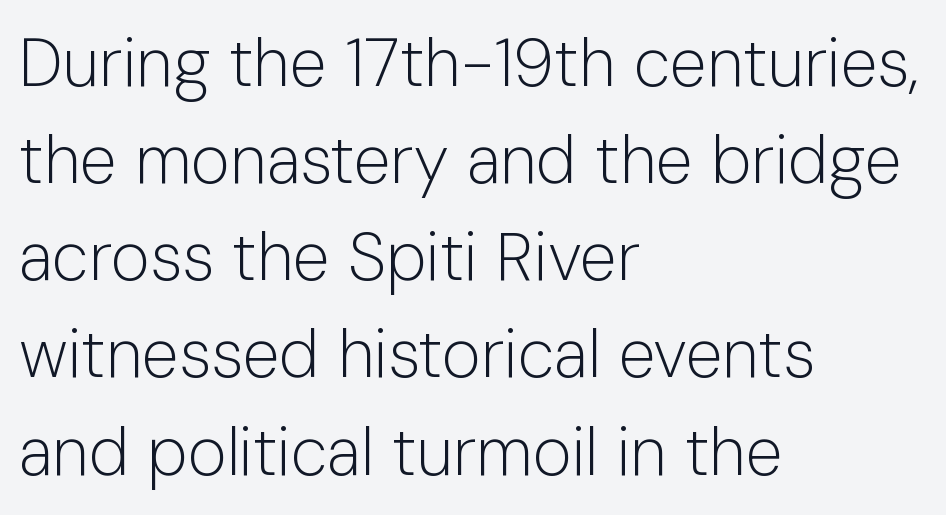
Q: Is the text bold? A: No.
Q: Is the text italic (slanted)? A: No, it is upright.
Q: Is the typeface a serif or a sans-serif typeface? A: Sans-serif.
Q: Is the text underlined? A: No.
Q: How is the paragraph aligned? A: Left-aligned.
Q: Is the spacing between letters normal or unusually wide? A: Normal.
Q: Is the spacing between lines tight, normal or loose? A: Normal.
Q: Width (condensed, normal, or wide)? A: Normal.
Q: Stroke contrast? A: Low.
Q: x-height? A: Medium.
Q: Monospaced? A: No.
